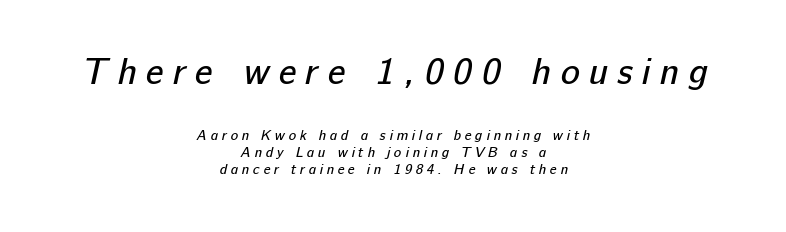
Q: Is the text bold? A: No.
Q: Is the typeface a serif or a sans-serif typeface? A: Sans-serif.
Q: Is the text underlined? A: No.
Q: How is the paragraph aligned? A: Centered.
Q: Is the spacing between letters normal or unusually wide? A: Unusually wide.
Q: Which block of text is set in a larger size, the first (top) or the second (bottom)? A: The first (top) one.
Q: Width (condensed, normal, or wide)? A: Normal.
Q: Stroke contrast? A: Low.
Q: x-height? A: Medium.
Q: Monospaced? A: No.
